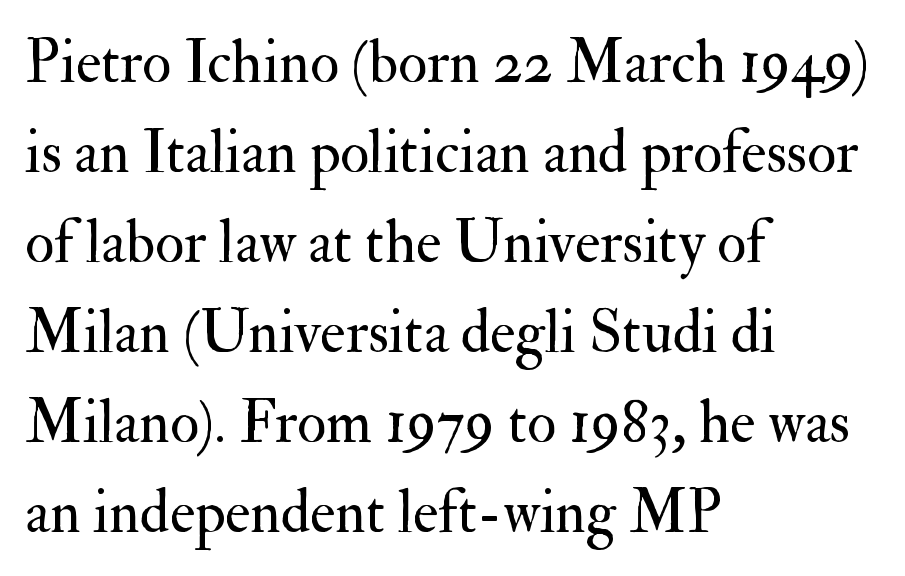
Varying glyph widths throughout — classic text-font behaviour. Quick note: underline off. Weight: regular or lighter. The paragraph has a hard left edge and a soft right edge. The type family on display is of the serif kind.
